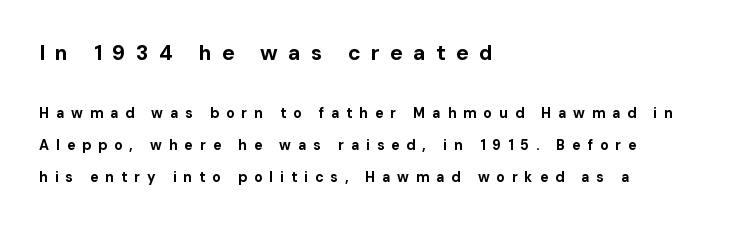
As a designer I'd log this as weight 700, bold. These two chunks differ in scale, with the top chunk taking the larger measure. You could fit nearly another row in the gap between these rows. This rendering features lettering with no underline. The font's upright variant was chosen for this text. How are the letters spaced? Widely, with obvious added tracking.
